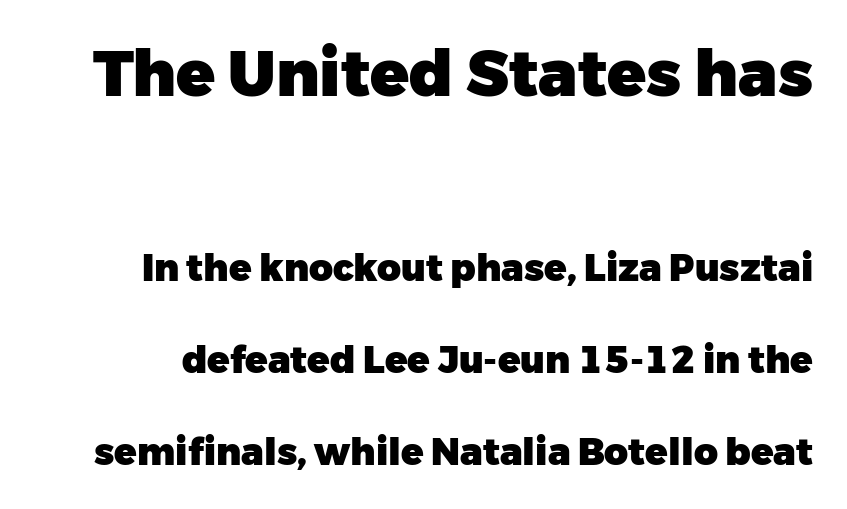
Heavy, bold letterforms. Horizontal bands of white between lines are thick stripes. Are there feet on the stems? There aren't — it's a sans. Tall strokes in this sample are plumb rather than angled. Descender tails drop into unmarked territory.
